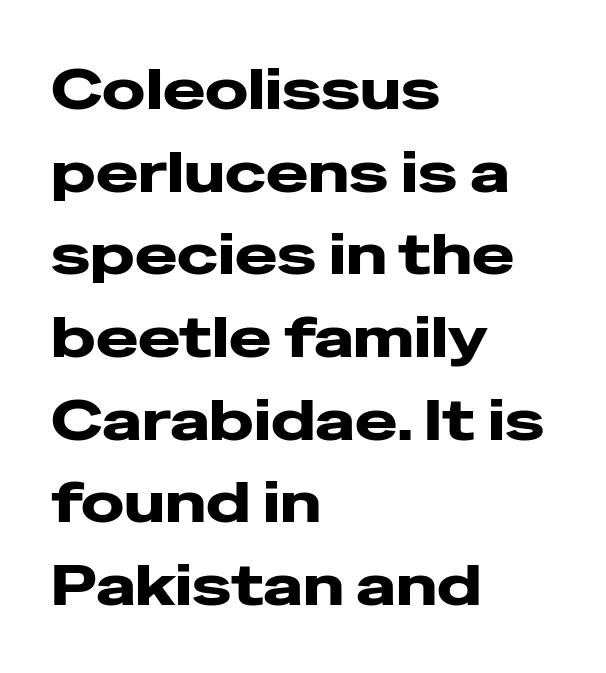
Q: Is the text italic (slanted)? A: No, it is upright.
Q: Is the typeface a serif or a sans-serif typeface? A: Sans-serif.
Q: Is the text underlined? A: No.
Q: How is the paragraph aligned? A: Left-aligned.
Q: Is the spacing between letters normal or unusually wide? A: Normal.
Q: Is the spacing between lines tight, normal or loose? A: Normal.
Q: Width (condensed, normal, or wide)? A: Wide.
Q: Stroke contrast? A: Low.
Q: x-height? A: Medium.
Q: Monospaced? A: No.
